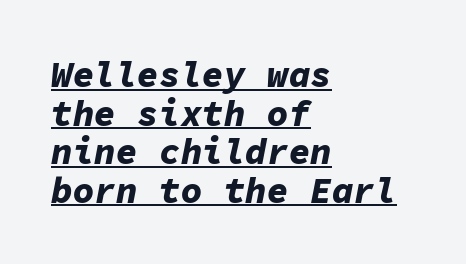
{"italic": "yes", "lean": "right", "slant_degrees": 11, "bold": "yes", "weight": "bold", "width": "normal", "stroke_contrast": "low", "x_height": "medium", "monospaced": "yes", "underline": "yes", "align": "left", "line_spacing": "tight", "line_spacing_ratio": 1.07, "letter_spacing": "normal", "letter_spacing_em": 0.0, "glyph_px": 36}
